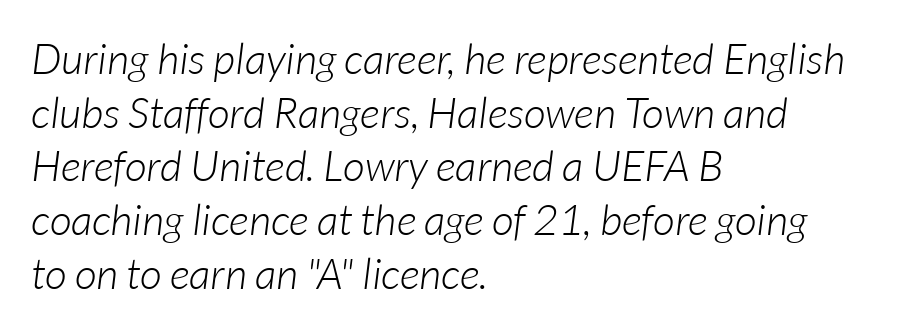
{"italic": "yes", "lean": "right", "slant_degrees": 7, "bold": "no", "weight": "light", "width": "normal", "stroke_contrast": "low", "x_height": "medium", "monospaced": "no", "underline": "no", "align": "left", "line_spacing": "normal", "line_spacing_ratio": 1.25, "letter_spacing": "normal", "letter_spacing_em": 0.0, "glyph_px": 43}
